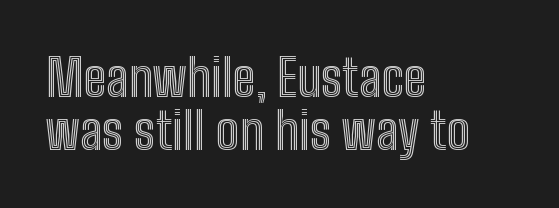
Q: Is the text italic (slanted)? A: No, it is upright.
Q: Is the text underlined? A: No.
Q: How is the paragraph aligned? A: Left-aligned.
Q: Is the spacing between letters normal or unusually wide? A: Normal.
Q: Is the spacing between lines tight, normal or loose? A: Tight.
Q: Width (condensed, normal, or wide)? A: Condensed.
Q: x-height? A: Medium.
Q: Monospaced? A: No.
